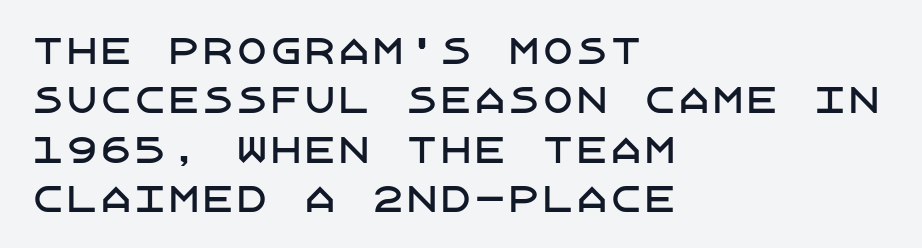
The type family on display is of the sans-serif kind. This rendering leaves character spacing at its baseline value. The words here are not underlined. If you drew a line through each stem, it would be perfectly vertical. The typesetter chose a ragged-right arrangement here. Honestly, the row spacing looks completely unremarkable.
